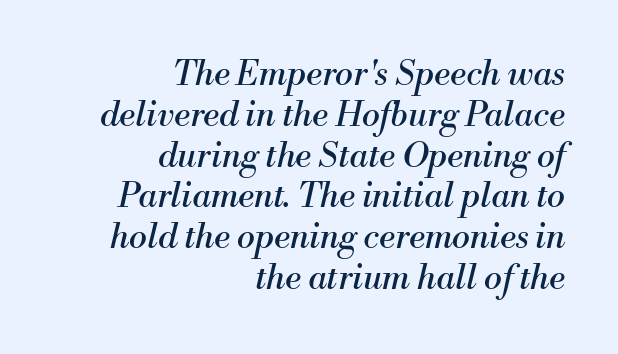
Q: Is the text bold? A: No.
Q: Is the text italic (slanted)? A: Yes, it leans right by about 13 degrees.
Q: Is the typeface a serif or a sans-serif typeface? A: Serif.
Q: Is the text underlined? A: No.
Q: How is the paragraph aligned? A: Right-aligned.
Q: Is the spacing between letters normal or unusually wide? A: Normal.
Q: Width (condensed, normal, or wide)? A: Normal.
Q: Stroke contrast? A: Medium.
Q: x-height? A: Small.
Q: Monospaced? A: No.
